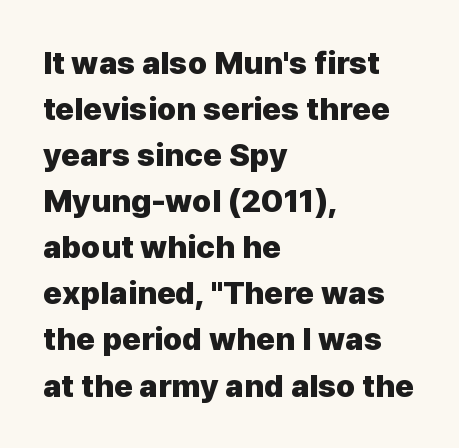
{"serif": "no", "italic": "no", "bold": "yes", "weight": "heavy", "width": "normal", "stroke_contrast": "low", "x_height": "medium", "monospaced": "no", "underline": "no", "align": "left", "line_spacing": "normal", "line_spacing_ratio": 1.44, "letter_spacing": "normal", "letter_spacing_em": 0.0, "glyph_px": 32}
